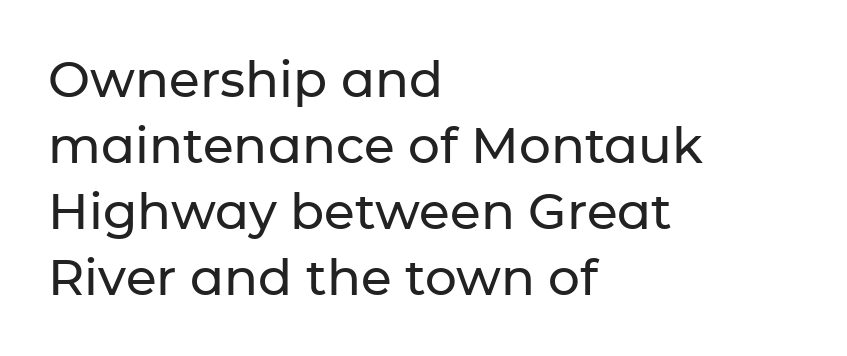
The image shows 50 px sans-serif type, upright; set left-aligned, normal line spacing (1.32x), normal letter spacing, not underlined; low stroke contrast and a medium x-height.
